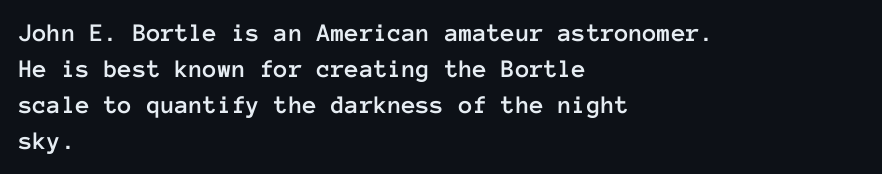
The image shows 26 px text type, upright; set left-aligned, normal line spacing (1.39x), normal letter spacing, not underlined.
